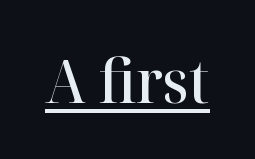
The letters sit at their default tracking, neither squeezed nor spread. You could not count columns in this text — the font is proportionally spaced. Does a line run under the words? Yes, clearly. Notice the strokes are somewhat thickened but not fully heavy: this is a semibold.
